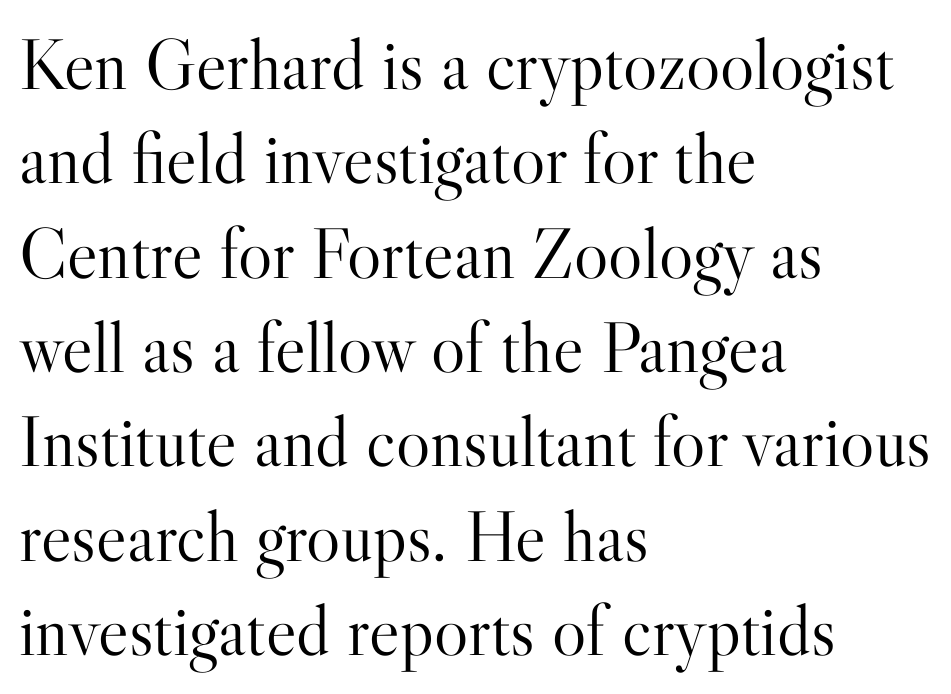
The image shows 72 px light serif type, upright; set left-aligned, normal line spacing (1.31x), normal letter spacing, not underlined; high stroke contrast and a small x-height.
